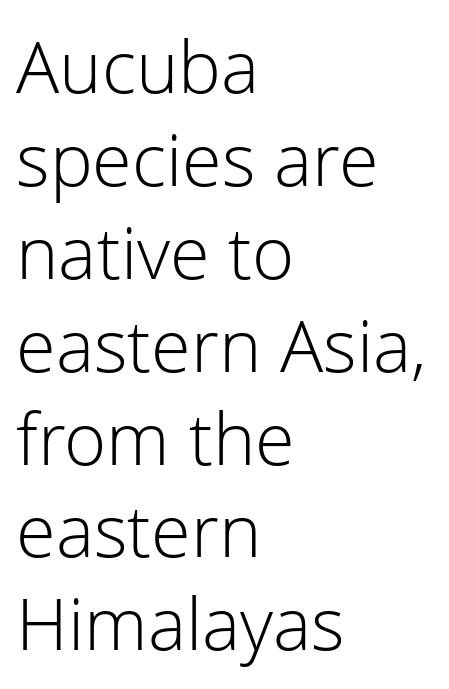
Letters rest on an invisible, unmarked baseline. Stroke terminals: plain, sans-serif. The gaps between neighbouring characters are ordinary and unremarkable. Do the letters lean? They stand straight. In CSS terms this would be text-align: left. The strokes are not fattened; the text isn't bold.
